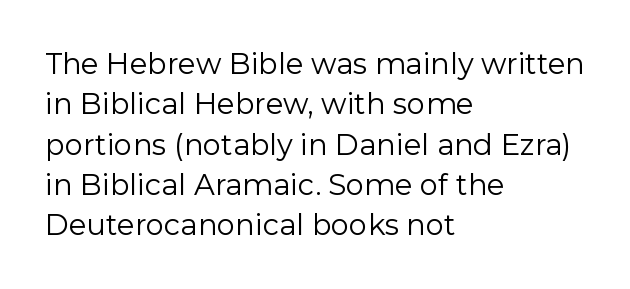
The type is set solid horizontally, with unmodified tracking. The axis of the letterforms is exactly vertical. The letters advance in unequal steps, a hallmark of proportional type. Stroke thickness stays within the range of a standard reading face or lighter. Quick note: interline space is typical.
